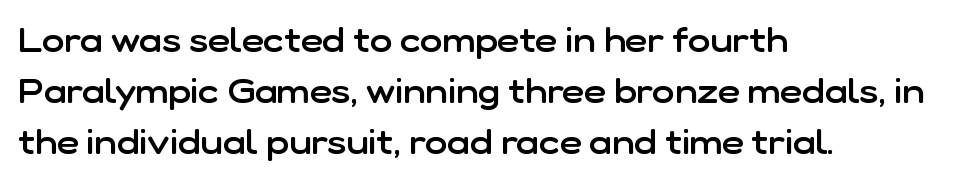
Looks like regular typesetting: each glyph gets only the width it needs. Regarding serifs, this sample does without them. Do the letters lean? They stand straight. Successive baselines arrive at the customary interval. Look at the tracking — it's just the regular setting, nothing added.
